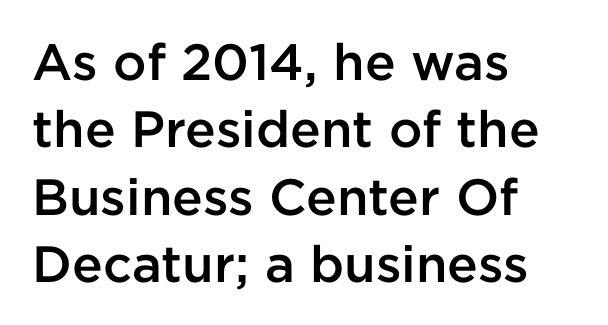
Q: Is the text bold? A: Semi-bold.
Q: Is the text italic (slanted)? A: No, it is upright.
Q: Is the typeface a serif or a sans-serif typeface? A: Sans-serif.
Q: Is the text underlined? A: No.
Q: How is the paragraph aligned? A: Left-aligned.
Q: Is the spacing between letters normal or unusually wide? A: Normal.
Q: Is the spacing between lines tight, normal or loose? A: Normal.
Q: Width (condensed, normal, or wide)? A: Normal.
Q: Stroke contrast? A: Low.
Q: x-height? A: Medium.
Q: Monospaced? A: No.
